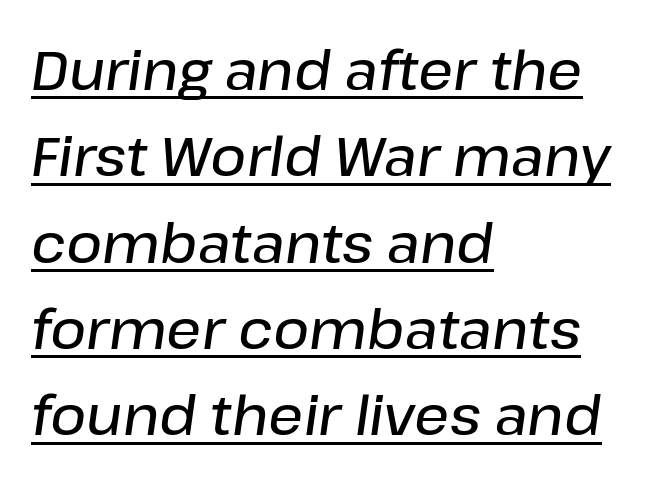
{"italic": "yes", "lean": "right", "slant_degrees": 8, "bold": "semi", "weight": "semibold", "width": "normal", "stroke_contrast": "low", "x_height": "medium", "monospaced": "no", "underline": "yes", "align": "left", "line_spacing": "normal", "line_spacing_ratio": 1.57, "letter_spacing": "normal", "letter_spacing_em": 0.0, "glyph_px": 55}
